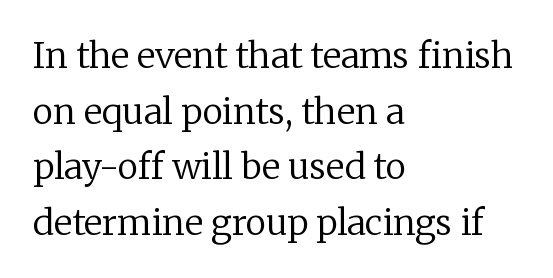
Each letter keeps its own natural width here, so spacing adapts to shape. The lines sit at an ordinary, default distance from one another. What stands out about the letter spacing? Nothing — it is the standard amount. The area under the type is left untouched. Weight class: somewhere from thin through regular.
